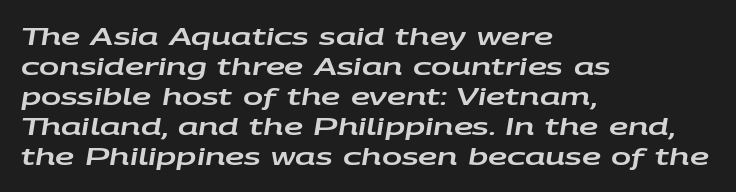
{"italic": "yes", "lean": "right", "slant_degrees": 9, "underline": "no", "align": "left", "line_spacing": "normal", "line_spacing_ratio": 1.25, "letter_spacing": "normal", "letter_spacing_em": 0.0, "glyph_px": 24}
